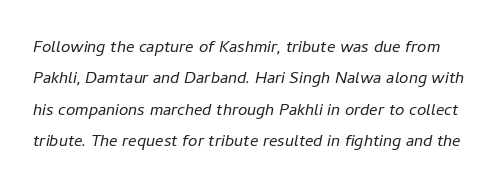
{"italic": "yes", "lean": "right", "slant_degrees": 11, "bold": "no", "underline": "no", "line_spacing": "normal", "line_spacing_ratio": 1.49, "letter_spacing": "normal", "letter_spacing_em": 0.0, "glyph_px": 21}
